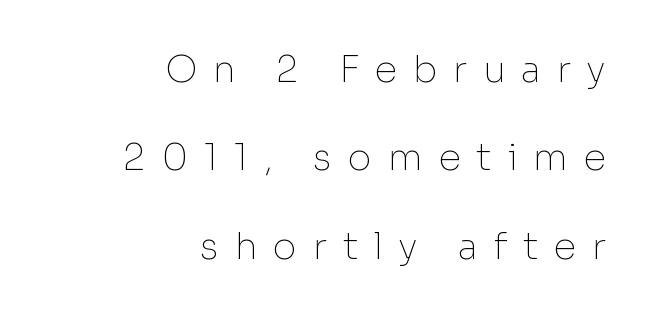
The image shows 37 px thin sans-serif type, upright; set right-aligned, loose line spacing (2.39x), unusually wide letter spacing (+0.42 em), not underlined; low stroke contrast and a medium x-height.
